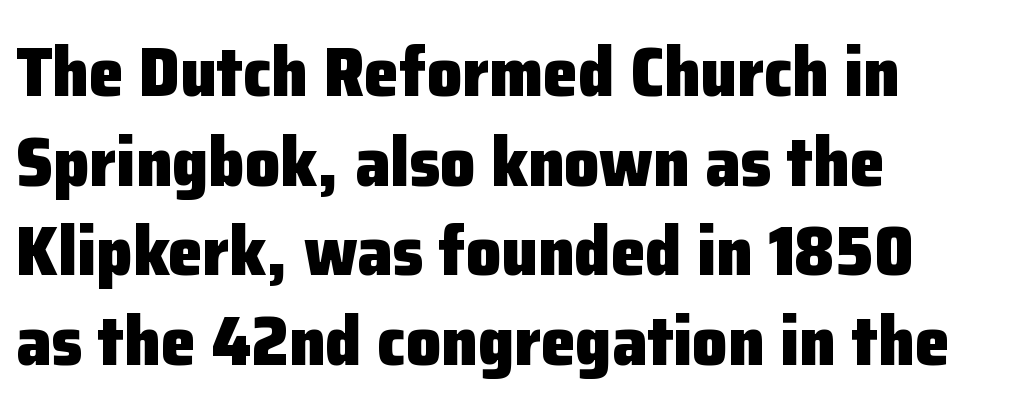
The passage shown is typeset with a sans-serif family. Notice how descenders clear the ascenders below comfortably — that's standard leading. Reading down the block, your eye returns to a fixed left position each line. The space directly below the letters is spotless. Spacing verdict: proportional, widths tailored to each character. Short note: letters normally spaced.
